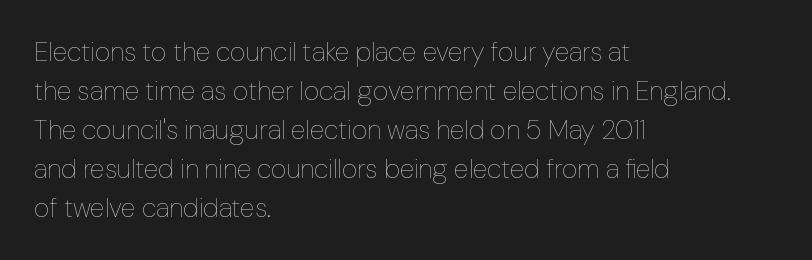
Q: Is the text bold? A: No.
Q: Is the text italic (slanted)? A: No, it is upright.
Q: Is the text underlined? A: No.
Q: How is the paragraph aligned? A: Left-aligned.
Q: Is the spacing between letters normal or unusually wide? A: Normal.
Q: Is the spacing between lines tight, normal or loose? A: Normal.
